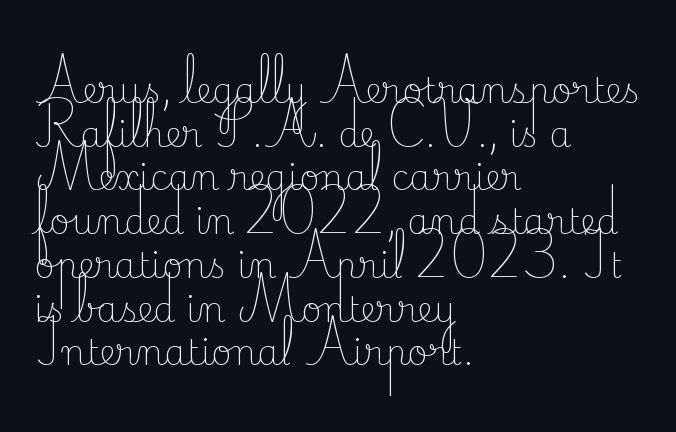
The image shows 35 px light serif type, upright; set left-aligned, normal line spacing (1.25x), normal letter spacing, not underlined; low stroke contrast and a small x-height.
